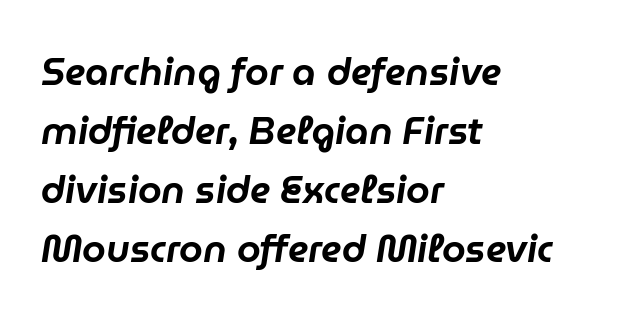
Q: Is the text italic (slanted)? A: Yes, it leans right by about 9 degrees.
Q: Is the text underlined? A: No.
Q: How is the paragraph aligned? A: Left-aligned.
Q: Is the spacing between letters normal or unusually wide? A: Normal.
Q: Is the spacing between lines tight, normal or loose? A: Normal.
Q: Width (condensed, normal, or wide)? A: Normal.
Q: Stroke contrast? A: Low.
Q: x-height? A: Medium.
Q: Monospaced? A: No.
